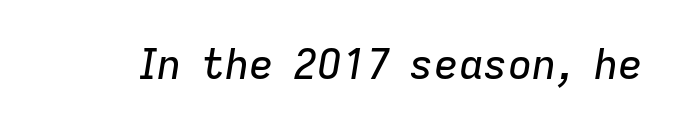
The image shows 41 px text type, italic (leaning right); set normal letter spacing, not underlined; low stroke contrast and a medium x-height.
